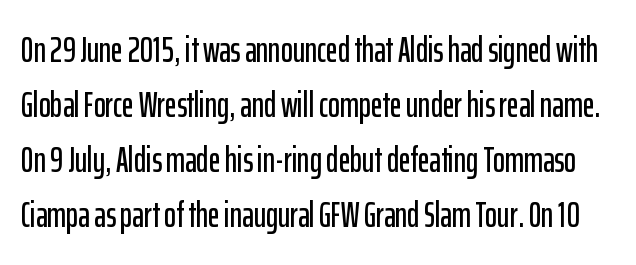
The image shows 36 px condensed sans-serif type, upright; set normal line spacing (1.53x), normal letter spacing, not underlined; low stroke contrast and a medium x-height.
